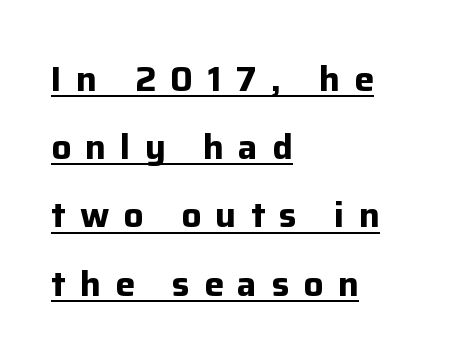
{"serif": "no", "italic": "no", "bold": "yes", "weight": "bold", "width": "normal", "stroke_contrast": "low", "x_height": "medium", "monospaced": "no", "underline": "yes", "align": "left", "line_spacing": "loose", "line_spacing_ratio": 1.95, "letter_spacing": "wide", "letter_spacing_em": 0.41, "glyph_px": 35}
